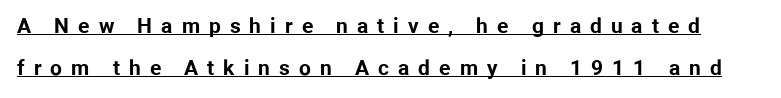
The image shows 21 px bold type, upright; set loose line spacing (1.99x), unusually wide letter spacing (+0.43 em), underlined.
